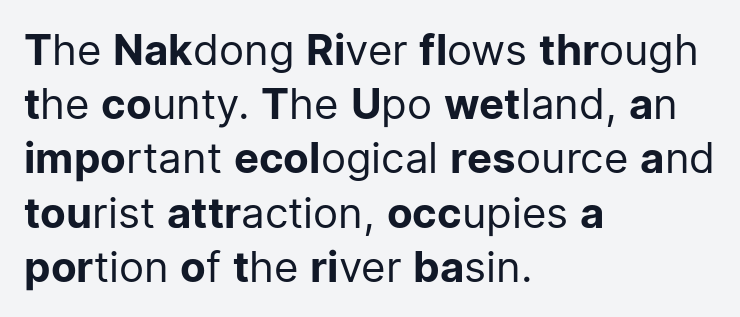
Q: Is the text bold? A: No.
Q: Is the text italic (slanted)? A: No, it is upright.
Q: Is the typeface a serif or a sans-serif typeface? A: Sans-serif.
Q: Is the text underlined? A: No.
Q: How is the paragraph aligned? A: Left-aligned.
Q: Is the spacing between letters normal or unusually wide? A: Normal.
Q: Is the spacing between lines tight, normal or loose? A: Normal.
Q: Width (condensed, normal, or wide)? A: Normal.
Q: Stroke contrast? A: Low.
Q: x-height? A: Medium.
Q: Monospaced? A: No.
